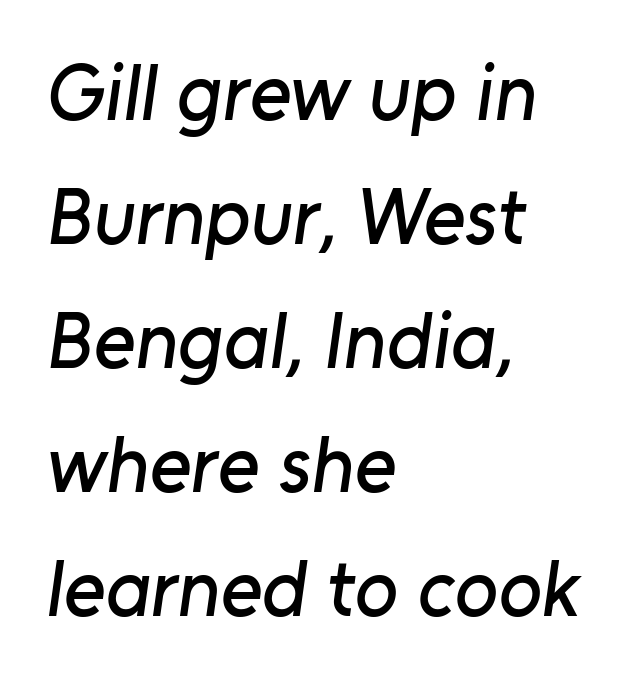
The passage shown is not underscored anywhere. Which margin do the lines hug? The left one — the right edge is uneven. The vertical gap from one line to the next is medium. Between one letter and the next there's only the usual sliver of space. A typesetter would call this proportional, since set widths differ per character.
